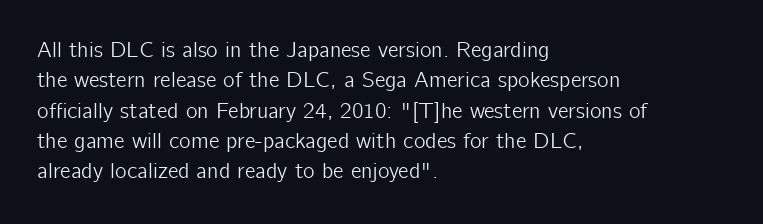
{"italic": "no", "underline": "no", "align": "left", "line_spacing": "normal", "line_spacing_ratio": 1.38, "letter_spacing": "normal", "letter_spacing_em": 0.0, "glyph_px": 22}
